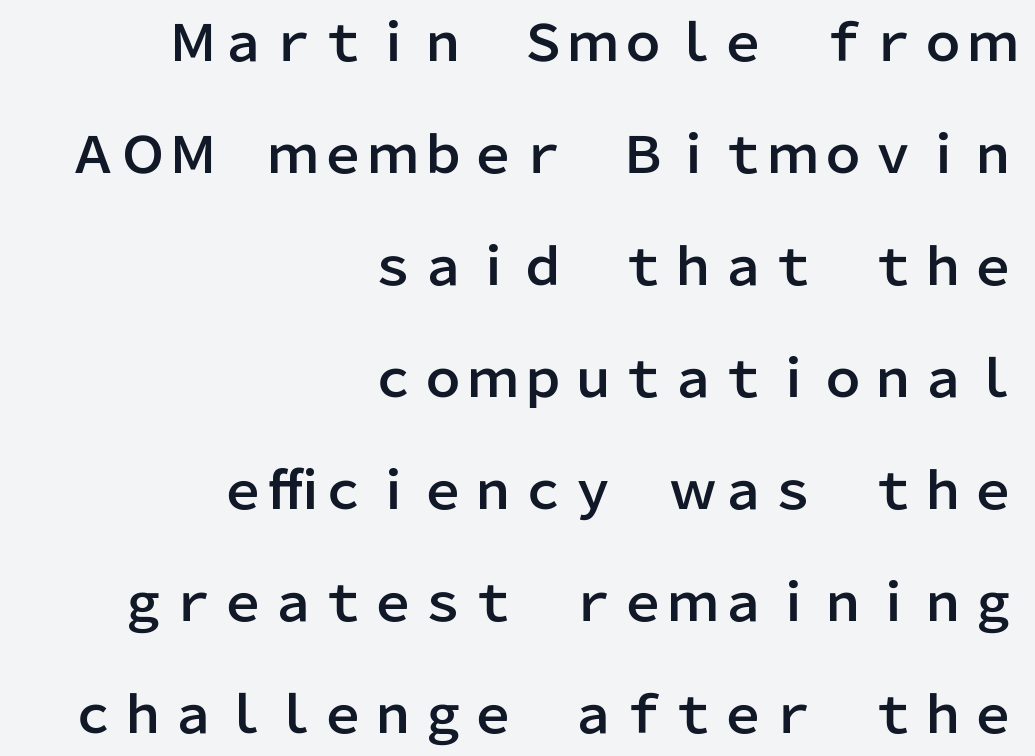
{"serif": "no", "italic": "no", "width": "normal", "stroke_contrast": "low", "x_height": "medium", "monospaced": "no", "underline": "no", "align": "right", "line_spacing": "loose", "line_spacing_ratio": 2.24, "letter_spacing": "normal", "letter_spacing_em": 0.0, "glyph_px": 50}
